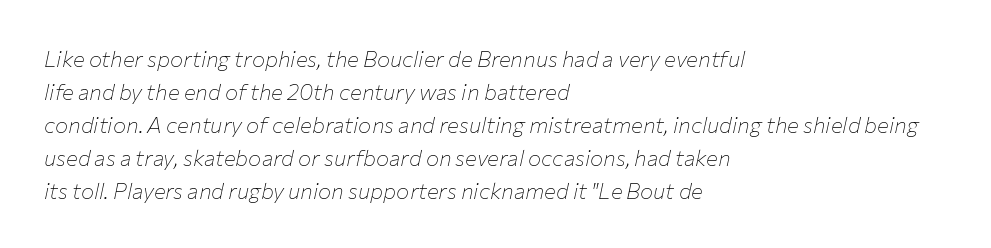
{"italic": "yes", "lean": "right", "slant_degrees": 12, "bold": "no", "underline": "no", "align": "left", "line_spacing": "normal", "line_spacing_ratio": 1.5, "letter_spacing": "normal", "letter_spacing_em": 0.0, "glyph_px": 22}
